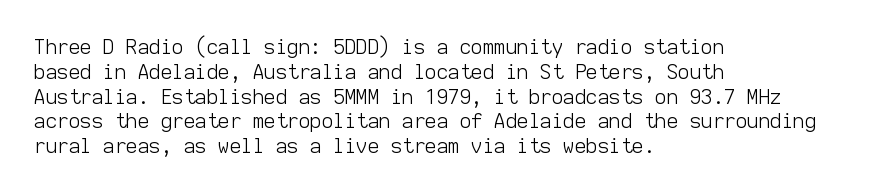
Q: Is the text bold? A: No.
Q: Is the text italic (slanted)? A: No, it is upright.
Q: Is the text underlined? A: No.
Q: How is the paragraph aligned? A: Left-aligned.
Q: Is the spacing between letters normal or unusually wide? A: Normal.
